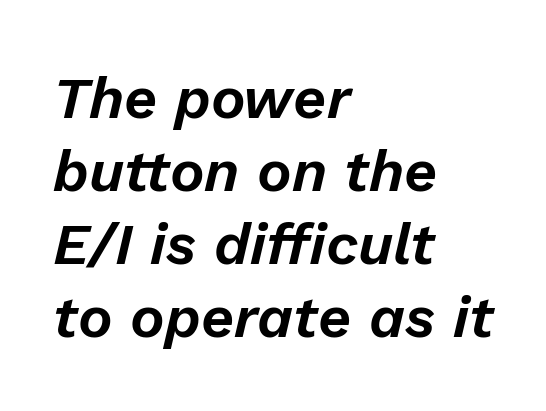
No word sits above an underline. Here the designer chose a conventional face with non-uniform glyph widths. There is no visible air inserted between adjacent glyphs. Casual observation: everything's shoved over to the left.
